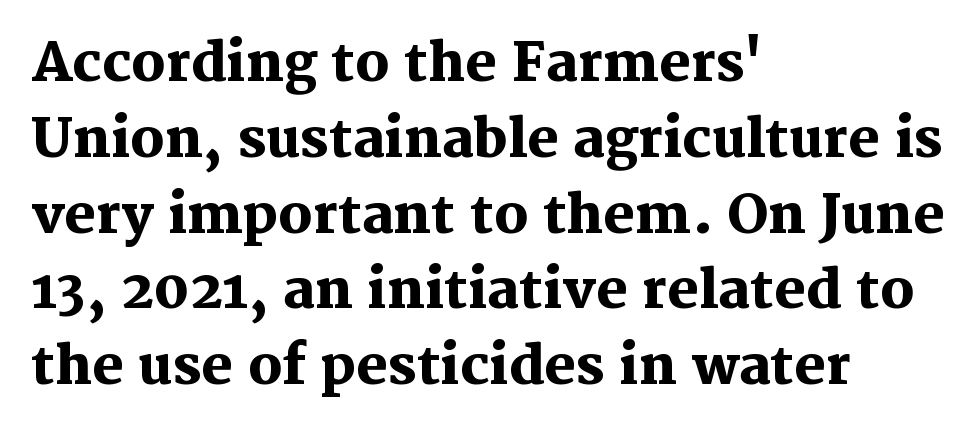
Q: Is the text bold? A: Yes.
Q: Is the text italic (slanted)? A: No, it is upright.
Q: Is the typeface a serif or a sans-serif typeface? A: Serif.
Q: Is the text underlined? A: No.
Q: How is the paragraph aligned? A: Left-aligned.
Q: Is the spacing between letters normal or unusually wide? A: Normal.
Q: Is the spacing between lines tight, normal or loose? A: Normal.
Q: Width (condensed, normal, or wide)? A: Normal.
Q: Stroke contrast? A: Medium.
Q: x-height? A: Medium.
Q: Monospaced? A: No.
